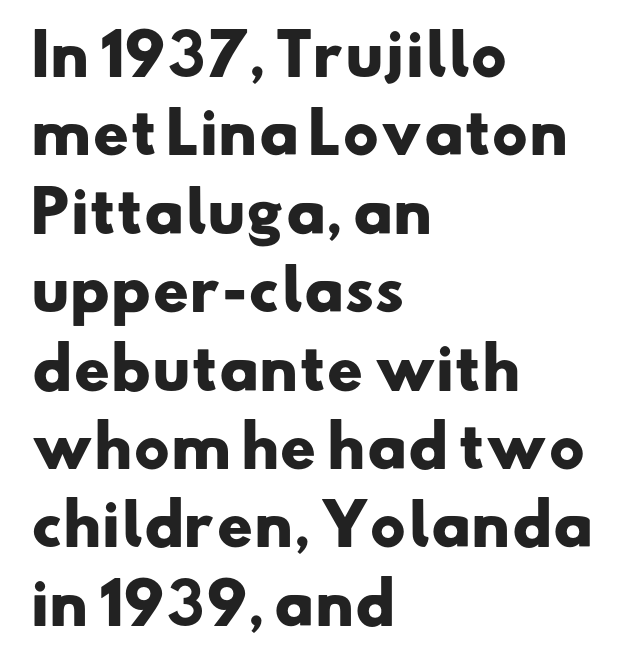
All the whitespace from short lines collects on the right. On the weight axis this lands at bold, roughly 700. You could not count columns in this text — the font is proportionally spaced. The area under the type is left untouched. In terms of leading, this rendering sits right in the middle.
